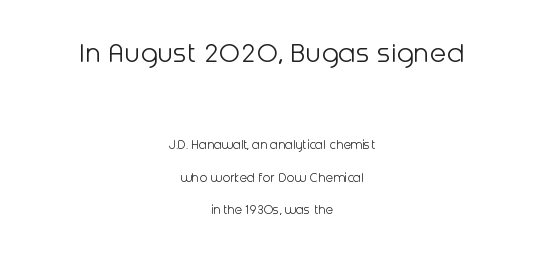
Q: Is the text bold? A: No.
Q: Is the text italic (slanted)? A: No, it is upright.
Q: Is the typeface a serif or a sans-serif typeface? A: Sans-serif.
Q: Is the text underlined? A: No.
Q: How is the paragraph aligned? A: Centered.
Q: Is the spacing between letters normal or unusually wide? A: Normal.
Q: Is the spacing between lines tight, normal or loose? A: Loose.
Q: Which block of text is set in a larger size, the first (top) or the second (bottom)? A: The first (top) one.
Q: Width (condensed, normal, or wide)? A: Normal.
Q: Stroke contrast? A: Low.
Q: x-height? A: Medium.
Q: Monospaced? A: No.
